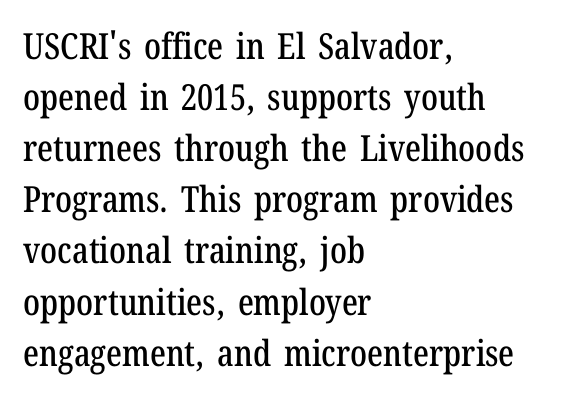
The image shows 36 px condensed serif type, upright; set left-aligned, normal line spacing (1.42x), normal letter spacing, not underlined; low stroke contrast and a medium x-height.
